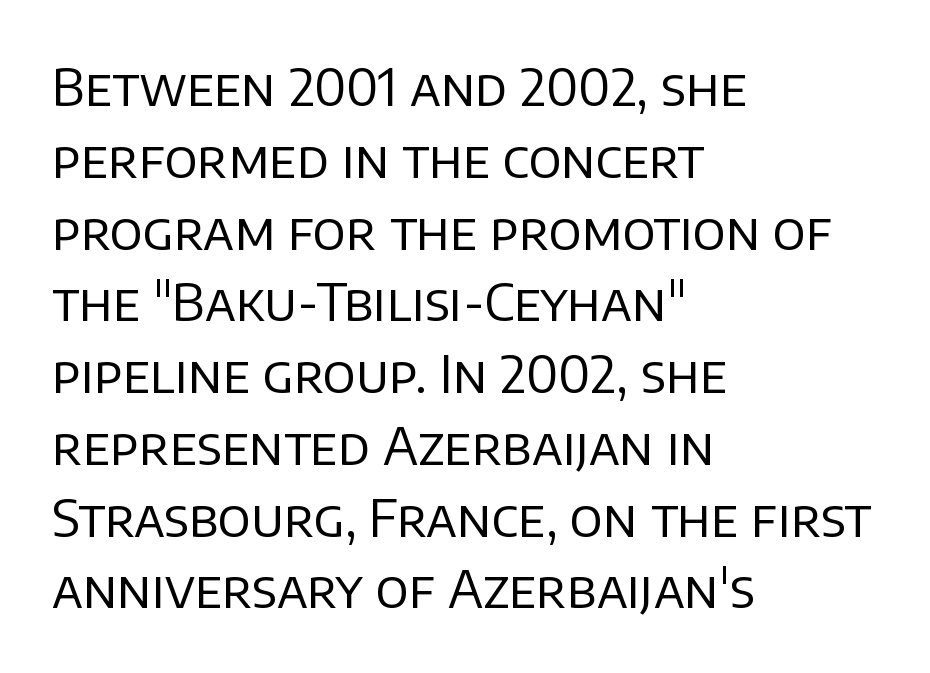
Q: Is the text bold? A: No.
Q: Is the text italic (slanted)? A: No, it is upright.
Q: Is the typeface a serif or a sans-serif typeface? A: Sans-serif.
Q: Is the text underlined? A: No.
Q: How is the paragraph aligned? A: Left-aligned.
Q: Is the spacing between letters normal or unusually wide? A: Normal.
Q: Is the spacing between lines tight, normal or loose? A: Normal.
Q: Width (condensed, normal, or wide)? A: Normal.
Q: Stroke contrast? A: Low.
Q: x-height? A: Large.
Q: Monospaced? A: No.
